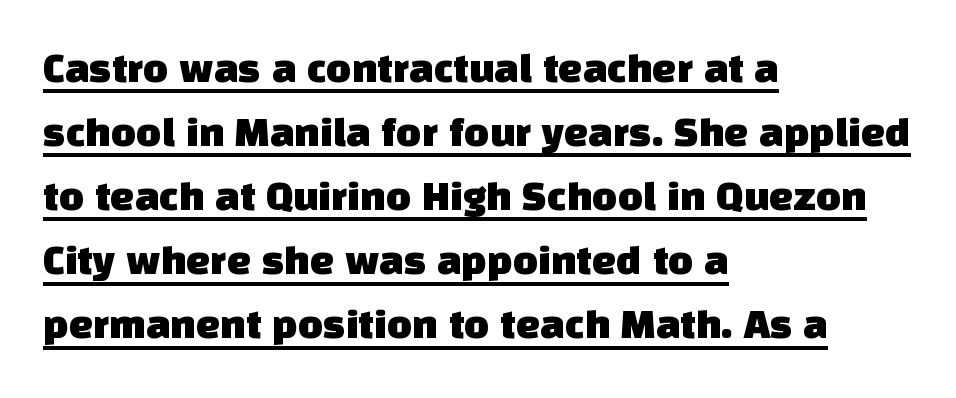
{"serif": "no", "width": "normal", "stroke_contrast": "low", "x_height": "large", "monospaced": "no", "underline": "yes", "align": "left", "line_spacing": "normal", "line_spacing_ratio": 1.49, "letter_spacing": "normal", "letter_spacing_em": 0.0, "glyph_px": 43}
